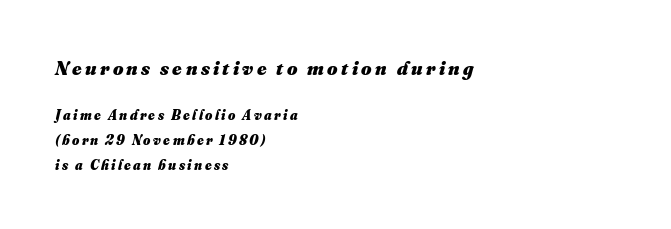
The image shows 20 px bold type; set left-aligned, line spacing 1.77x, not underlined; the first (top) block is 1.43x larger.
